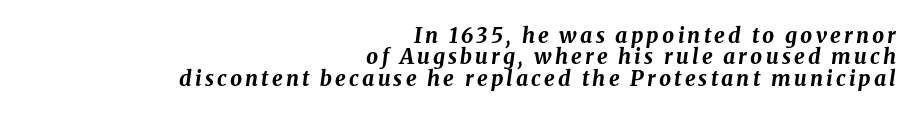
{"italic": "yes", "lean": "right", "slant_degrees": 8, "bold": "yes", "underline": "no", "align": "right", "line_spacing": "tight", "line_spacing_ratio": 1.02, "glyph_px": 21}
